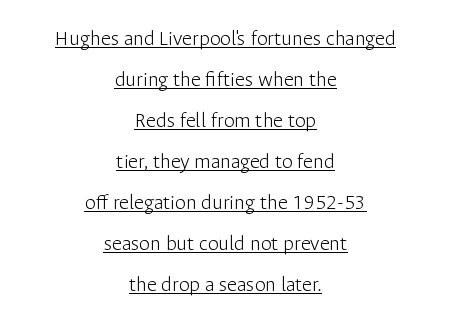
The image shows 22 px text type, upright; set centered, line spacing 1.86x, normal letter spacing, underlined.
